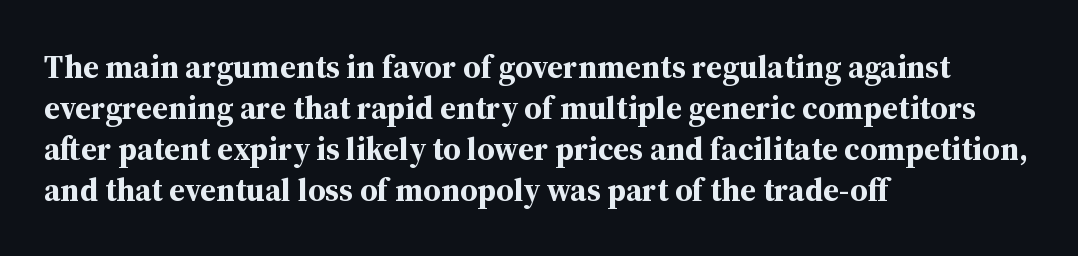
The image shows 32 px bold serif type, upright; set left-aligned, normal line spacing (1.28x), normal letter spacing, not underlined; medium stroke contrast and a medium x-height.
